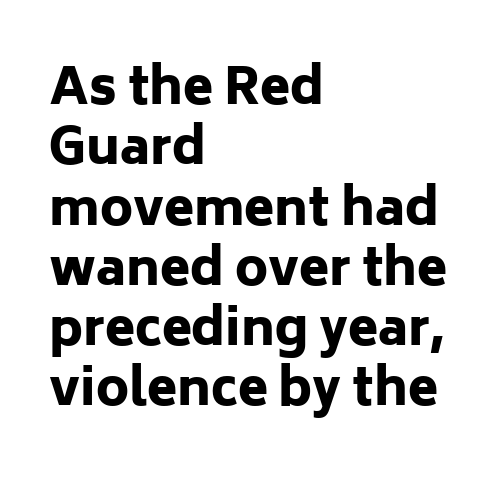
{"serif": "no", "italic": "no", "bold": "yes", "weight": "heavy", "width": "normal", "stroke_contrast": "low", "x_height": "medium", "monospaced": "no", "underline": "no", "align": "left", "line_spacing_ratio": 1.23, "letter_spacing": "normal", "letter_spacing_em": 0.0, "glyph_px": 49}
